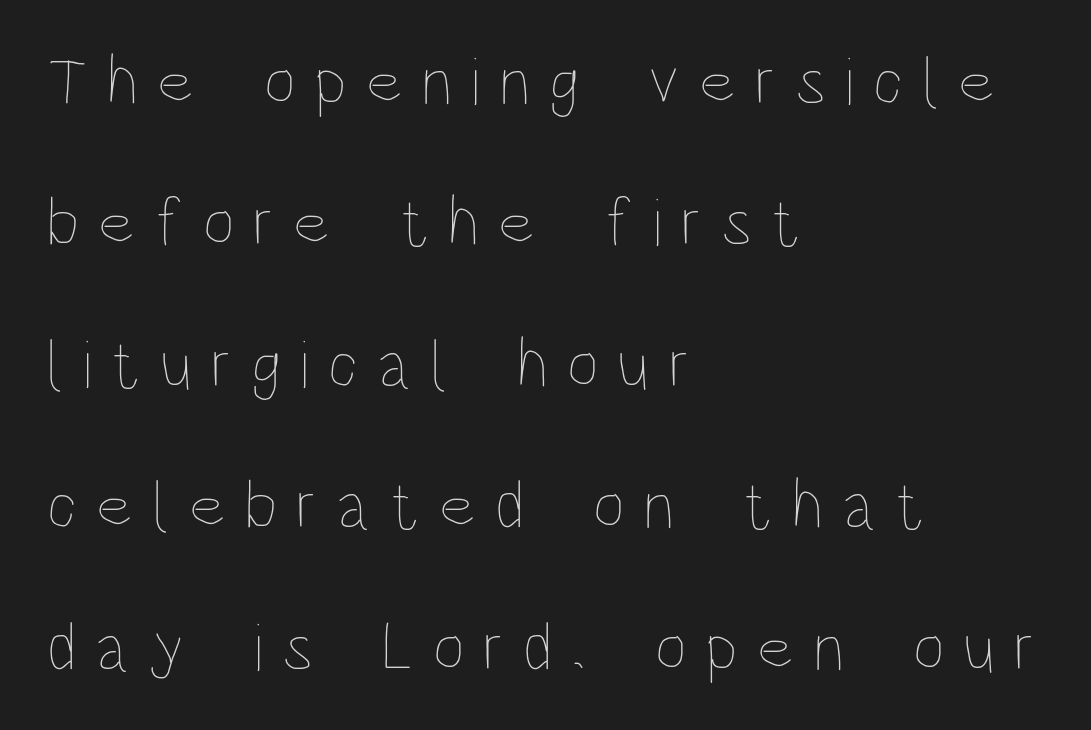
{"italic": "no", "bold": "no", "weight": "thin", "width": "condensed", "stroke_contrast": "low", "x_height": "large", "monospaced": "no", "underline": "no", "align": "left", "line_spacing": "loose", "line_spacing_ratio": 2.05, "letter_spacing": "wide", "letter_spacing_em": 0.28, "glyph_px": 69}
